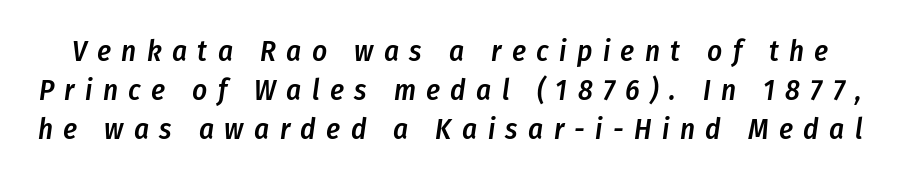
Posture: slanted. Does extra space separate the letters? Yes, quite a lot of it. I'd describe the lettering as semibold — firm but not a full bold. The foot of each line stays bare and open. Character widths vary here, with narrow letters taking less room than wide ones. The rendering uses a moderate line-height, typical for paragraphs.
